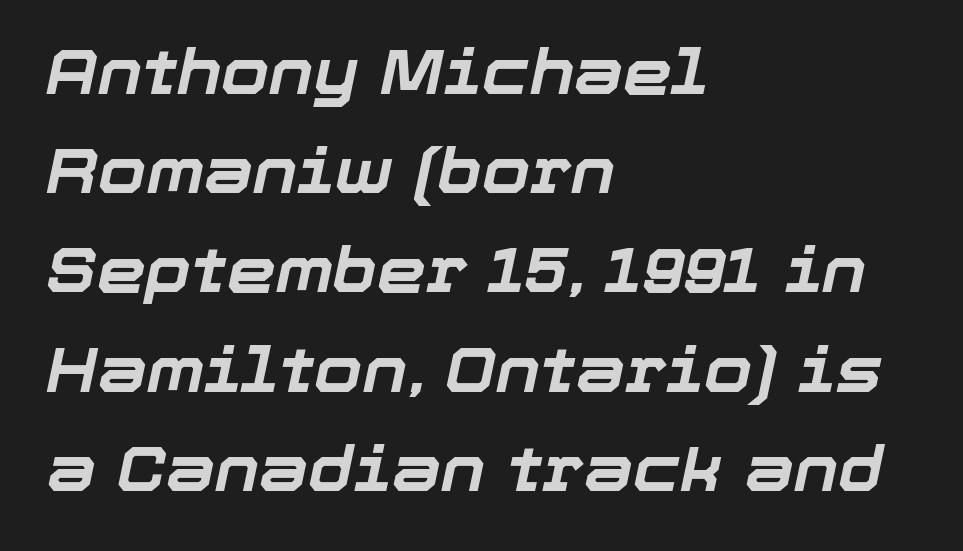
Q: Is the text bold? A: Yes.
Q: Is the text italic (slanted)? A: Yes, it leans right by about 12 degrees.
Q: Is the text underlined? A: No.
Q: How is the paragraph aligned? A: Left-aligned.
Q: Is the spacing between letters normal or unusually wide? A: Normal.
Q: Is the spacing between lines tight, normal or loose? A: Normal.
Q: Width (condensed, normal, or wide)? A: Normal.
Q: Stroke contrast? A: Low.
Q: x-height? A: Medium.
Q: Monospaced? A: No.
